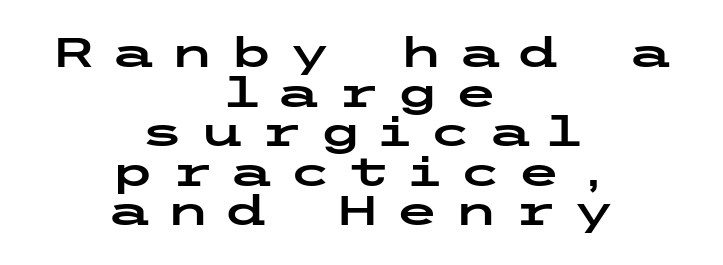
Q: Is the text italic (slanted)? A: No, it is upright.
Q: Is the typeface a serif or a sans-serif typeface? A: Sans-serif.
Q: Is the text underlined? A: No.
Q: How is the paragraph aligned? A: Centered.
Q: Is the spacing between letters normal or unusually wide? A: Unusually wide.
Q: Is the spacing between lines tight, normal or loose? A: Tight.
Q: Width (condensed, normal, or wide)? A: Wide.
Q: Stroke contrast? A: Low.
Q: x-height? A: Medium.
